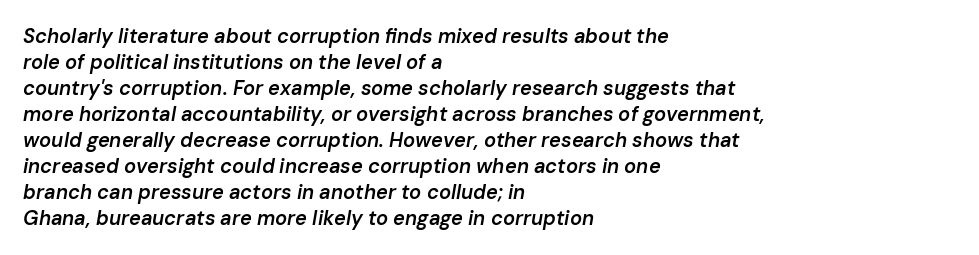
The image shows 20 px text type, italic (leaning right); set left-aligned, normal line spacing (1.3x), normal letter spacing, not underlined.
